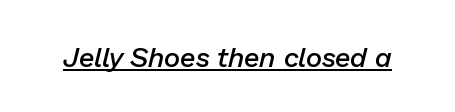
Q: Is the text bold? A: Semi-bold.
Q: Is the text italic (slanted)? A: Yes, it leans right by about 13 degrees.
Q: Is the text underlined? A: Yes.
Q: Is the spacing between letters normal or unusually wide? A: Normal.
Q: Width (condensed, normal, or wide)? A: Normal.
Q: Stroke contrast? A: Low.
Q: x-height? A: Medium.
Q: Monospaced? A: No.
